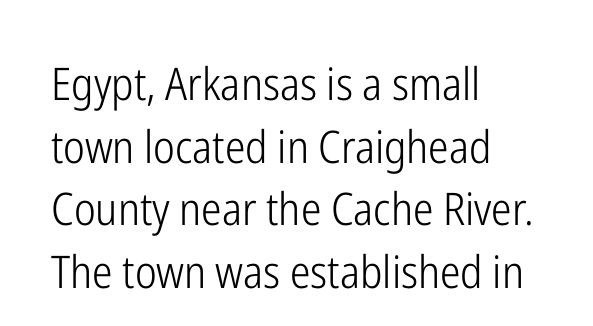
{"serif": "no", "italic": "no", "bold": "no", "weight": "light", "width": "condensed", "stroke_contrast": "low", "x_height": "medium", "monospaced": "no", "underline": "no", "align": "left", "line_spacing": "normal", "line_spacing_ratio": 1.39, "letter_spacing": "normal", "letter_spacing_em": 0.0, "glyph_px": 45}
